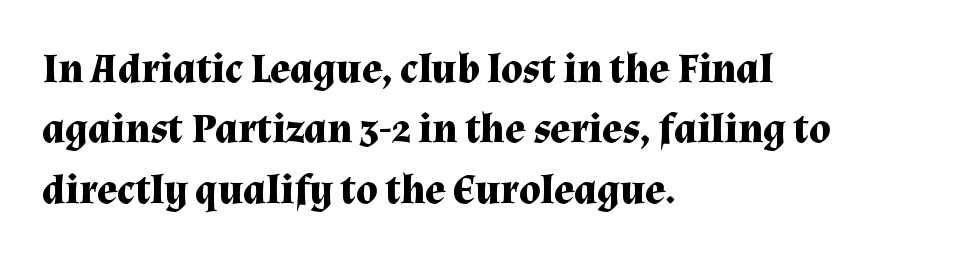
Q: Is the text bold? A: Yes.
Q: Is the text italic (slanted)? A: No, it is upright.
Q: Is the typeface a serif or a sans-serif typeface? A: Serif.
Q: Is the text underlined? A: No.
Q: How is the paragraph aligned? A: Left-aligned.
Q: Is the spacing between letters normal or unusually wide? A: Normal.
Q: Is the spacing between lines tight, normal or loose? A: Normal.
Q: Width (condensed, normal, or wide)? A: Normal.
Q: Stroke contrast? A: Medium.
Q: x-height? A: Medium.
Q: Monospaced? A: No.
